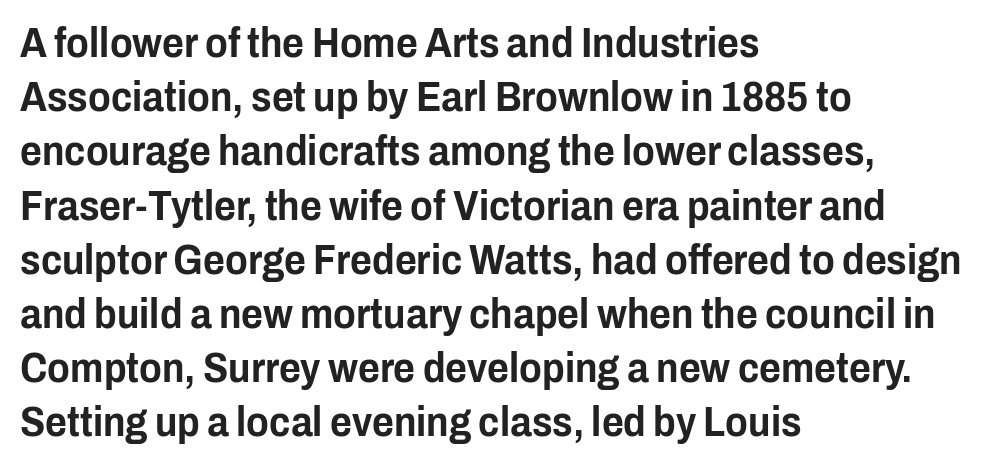
Reading down the column, the eye jumps a familiar distance to each next line. The strip under each line holds only bare page. Look at the tracking — it's just the regular setting, nothing added. All the whitespace from short lines collects on the right.
